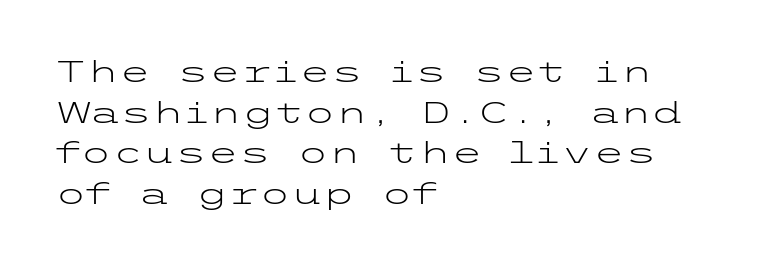
Q: Is the text bold? A: No.
Q: Is the text italic (slanted)? A: No, it is upright.
Q: Is the typeface a serif or a sans-serif typeface? A: Sans-serif.
Q: Is the text underlined? A: No.
Q: How is the paragraph aligned? A: Left-aligned.
Q: Is the spacing between letters normal or unusually wide? A: Normal.
Q: Is the spacing between lines tight, normal or loose? A: Normal.
Q: Width (condensed, normal, or wide)? A: Wide.
Q: Stroke contrast? A: Low.
Q: x-height? A: Medium.
